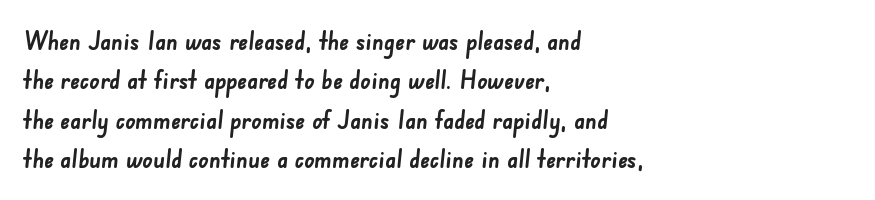
The image shows 25 px bold type; set left-aligned, normal line spacing (1.58x), normal letter spacing, not underlined.
